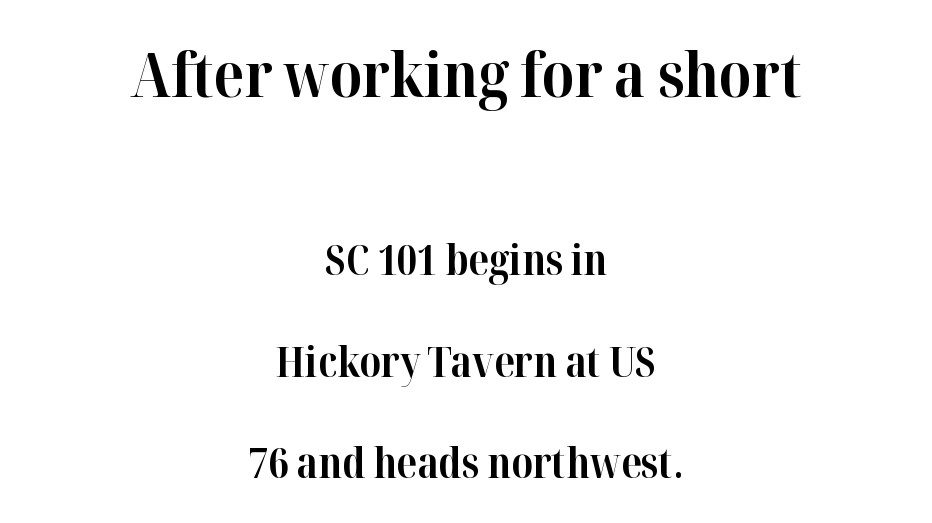
The image shows 61 px bold serif type, upright; set centered, loose line spacing (2.48x), normal letter spacing, not underlined; the first (top) block is 1.49x larger; high stroke contrast and a medium x-height.
